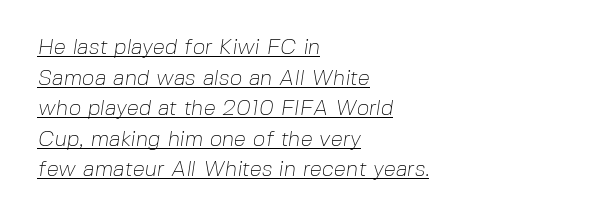
Q: Is the text bold? A: No.
Q: Is the text underlined? A: Yes.
Q: How is the paragraph aligned? A: Left-aligned.
Q: Is the spacing between letters normal or unusually wide? A: Normal.
Q: Is the spacing between lines tight, normal or loose? A: Normal.
